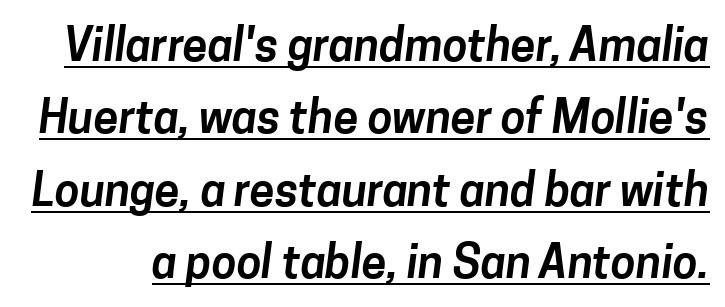
In terms of leading, this rendering sits right in the middle. Does a line run under the words? Yes, clearly. The passage shown is typed in a proportional face where columns would drift. Does extra space separate the letters? No, they use regular spacing.
